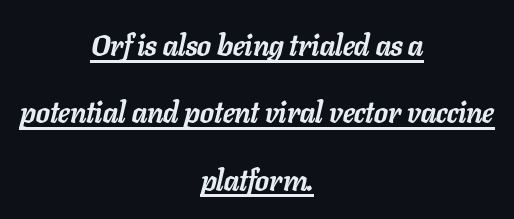
Q: Is the text bold? A: Yes.
Q: Is the text italic (slanted)? A: Yes, it leans right by about 11 degrees.
Q: Is the text underlined? A: Yes.
Q: How is the paragraph aligned? A: Centered.
Q: Is the spacing between letters normal or unusually wide? A: Normal.
Q: Is the spacing between lines tight, normal or loose? A: Loose.
Q: Width (condensed, normal, or wide)? A: Normal.
Q: Stroke contrast? A: Low.
Q: x-height? A: Medium.
Q: Monospaced? A: No.
